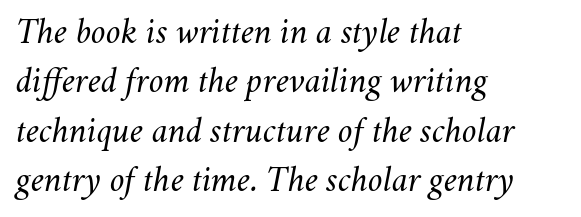
The passage shown leans; its letterforms are oblique. Spacing verdict: proportional, widths tailored to each character. No extra tracking has been applied to these lines. The lines sit at an ordinary, default distance from one another.
